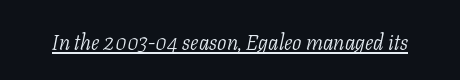
{"italic": "yes", "lean": "right", "slant_degrees": 11, "bold": "no", "underline": "yes", "letter_spacing": "normal", "letter_spacing_em": 0.0, "glyph_px": 21}
